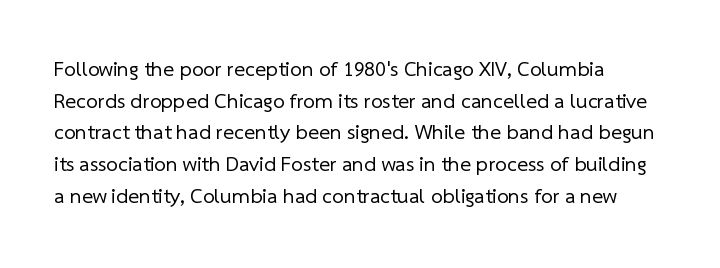
The image shows 21 px text type; set left-aligned, normal line spacing (1.51x), normal letter spacing, not underlined.
